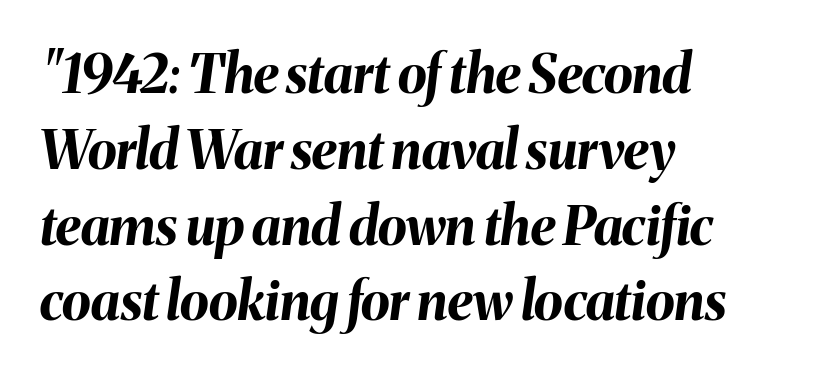
{"italic": "yes", "lean": "right", "slant_degrees": 8, "bold": "yes", "weight": "bold", "width": "normal", "stroke_contrast": "medium", "x_height": "medium", "monospaced": "no", "underline": "no", "align": "left", "line_spacing": "normal", "line_spacing_ratio": 1.43, "letter_spacing": "normal", "letter_spacing_em": 0.0, "glyph_px": 53}
